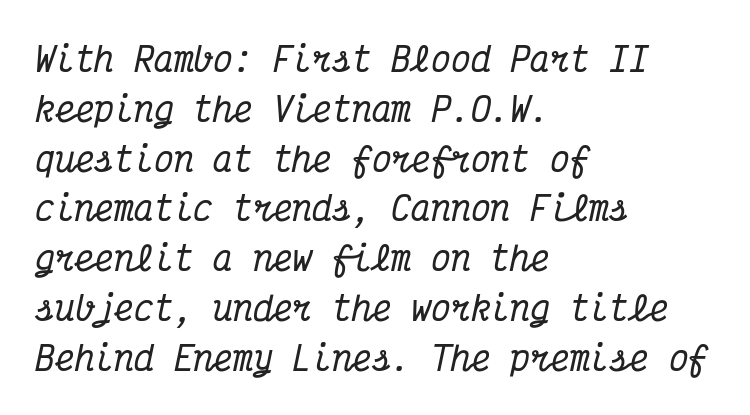
Compared with typical body copy, the letter spacing here is the same. Quick note: underline off. Little horizontal feet cap the strokes, marking this as serif type. The space between consecutive lines is moderate. Every character sits at an angle, as italics do. The typesetter chose a ragged-right arrangement here.
